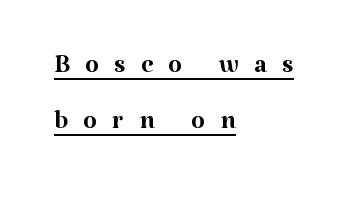
The image shows 36 px regular-weight serif type, upright; set left-aligned, normal line spacing (1.55x), unusually wide letter spacing (+0.42 em), underlined; medium stroke contrast and a medium x-height.
